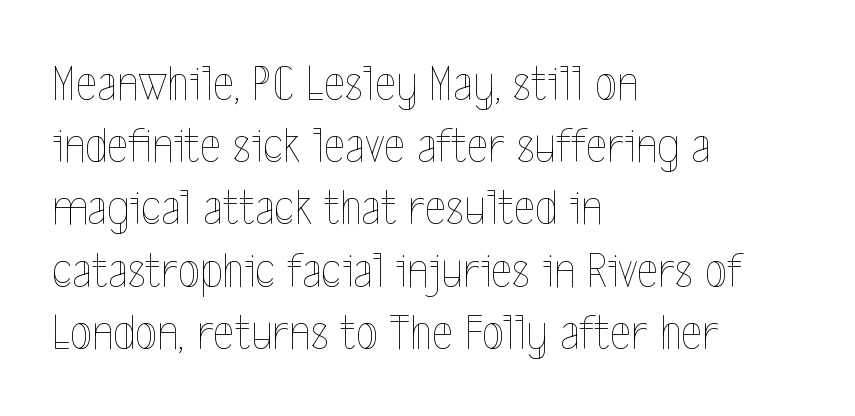
Unbolded letterforms with no extra heft. Glyph-to-glyph distance matches everyday printed text. These lines stack with their left ends in a neat column. The specimen reads as upright at a glance. Descender tails drop into unmarked territory.
